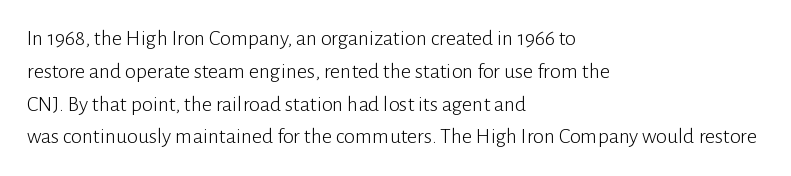
The image shows 22 px text type, upright; set left-aligned, normal line spacing (1.49x), normal letter spacing, not underlined.
